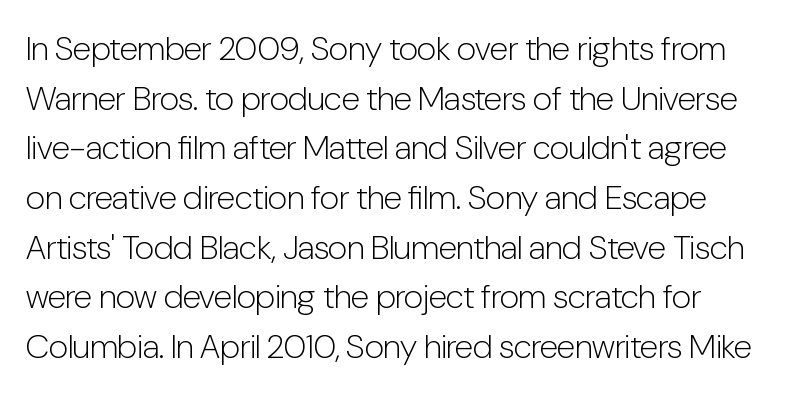
Q: Is the text bold? A: No.
Q: Is the text italic (slanted)? A: No, it is upright.
Q: Is the typeface a serif or a sans-serif typeface? A: Sans-serif.
Q: Is the text underlined? A: No.
Q: Is the spacing between letters normal or unusually wide? A: Normal.
Q: Is the spacing between lines tight, normal or loose? A: Normal.
Q: Width (condensed, normal, or wide)? A: Condensed.
Q: Stroke contrast? A: Low.
Q: x-height? A: Medium.
Q: Monospaced? A: No.
